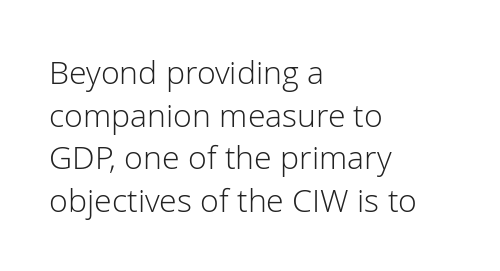
The image shows 32 px light sans-serif type, upright; set left-aligned, normal line spacing (1.33x), normal letter spacing, not underlined; low stroke contrast and a medium x-height.
